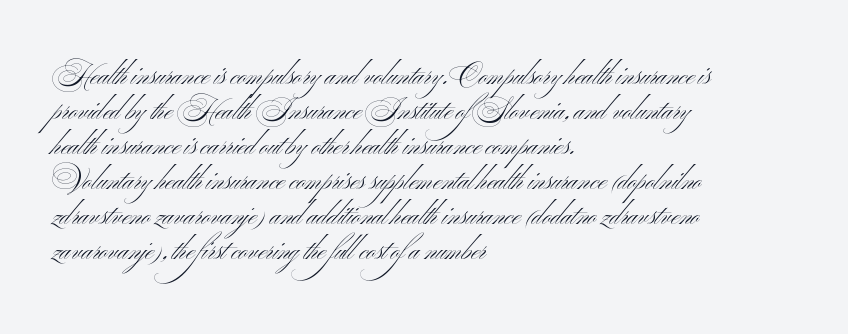
Q: Is the text bold? A: No.
Q: Is the text italic (slanted)? A: Yes.
Q: Is the text underlined? A: No.
Q: How is the paragraph aligned? A: Left-aligned.
Q: Is the spacing between letters normal or unusually wide? A: Normal.
Q: Is the spacing between lines tight, normal or loose? A: Normal.
